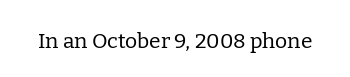
The image shows 21 px text type, upright; set normal letter spacing, not underlined.
